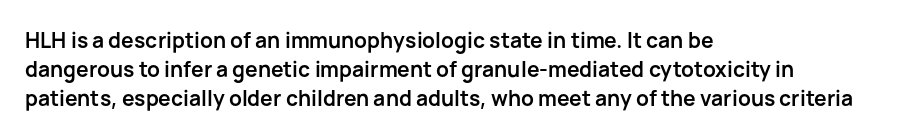
{"italic": "no", "bold": "yes", "underline": "no", "align": "left", "line_spacing": "normal", "line_spacing_ratio": 1.38, "letter_spacing": "normal", "letter_spacing_em": 0.0, "glyph_px": 21}
